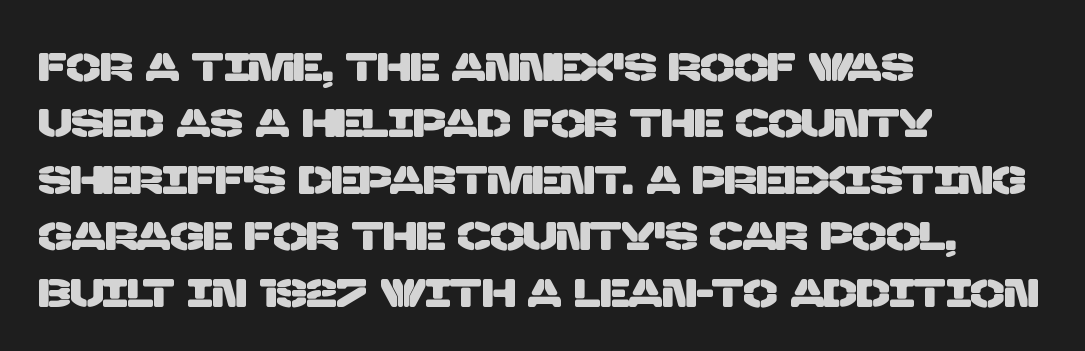
The words here are not underlined. Nope, no serifs anywhere on these letters. Caption: standard tracking, unaltered. A normal amount of white space separates one row of letters from the next. Think of a printed novel: that variable character pitch is what you see here. Line starts are locked; line ends wander.
